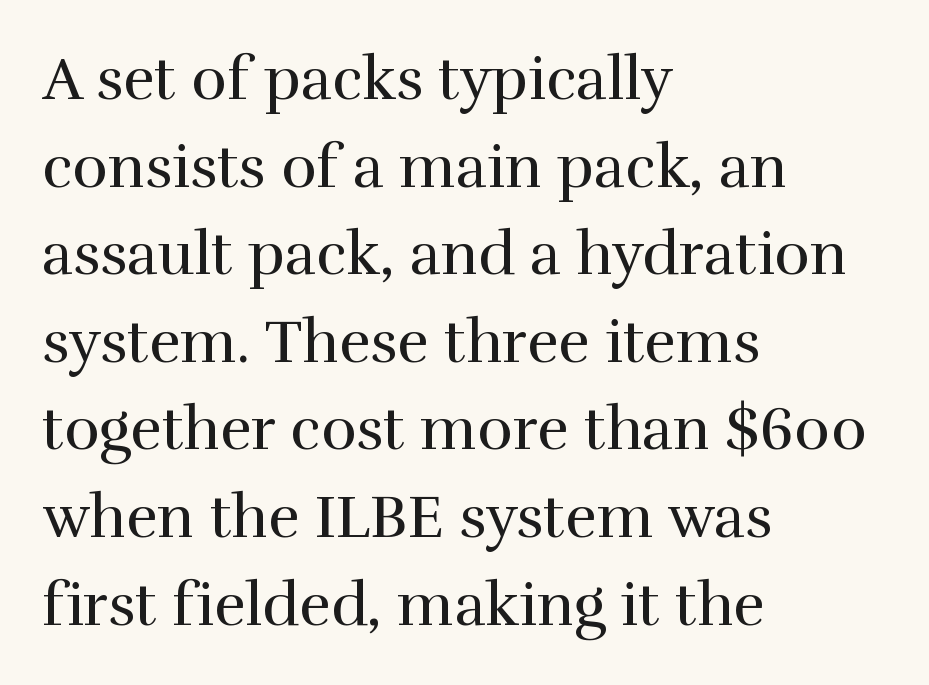
Is there much room between lines? A standard amount, neither cramped nor airy. Each letter keeps its own natural width here, so spacing adapts to shape. Posture: vertical. The tracking reads as untouched default to a designer's eye.
